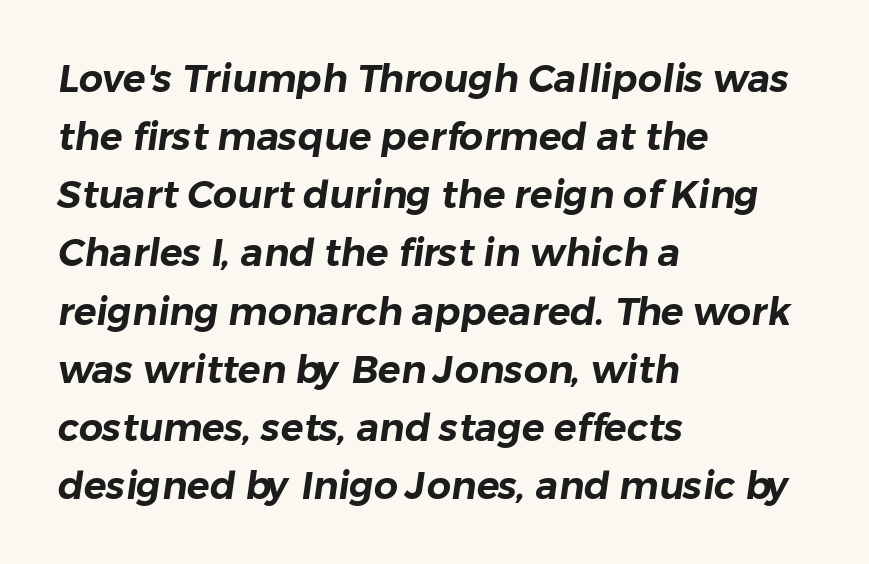
{"serif": "no", "width": "normal", "stroke_contrast": "low", "x_height": "medium", "monospaced": "no", "underline": "no", "align": "left", "line_spacing": "normal", "line_spacing_ratio": 1.53, "letter_spacing": "normal", "letter_spacing_em": 0.0, "glyph_px": 38}
